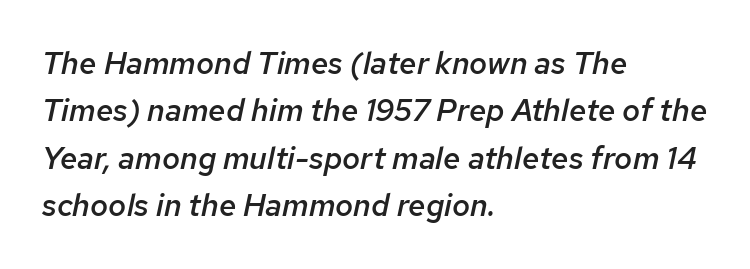
{"italic": "yes", "lean": "right", "slant_degrees": 12, "bold": "semi", "weight": "semibold", "width": "normal", "stroke_contrast": "low", "x_height": "medium", "monospaced": "no", "underline": "no", "align": "left", "line_spacing": "normal", "line_spacing_ratio": 1.53, "letter_spacing": "normal", "letter_spacing_em": 0.0, "glyph_px": 31}
